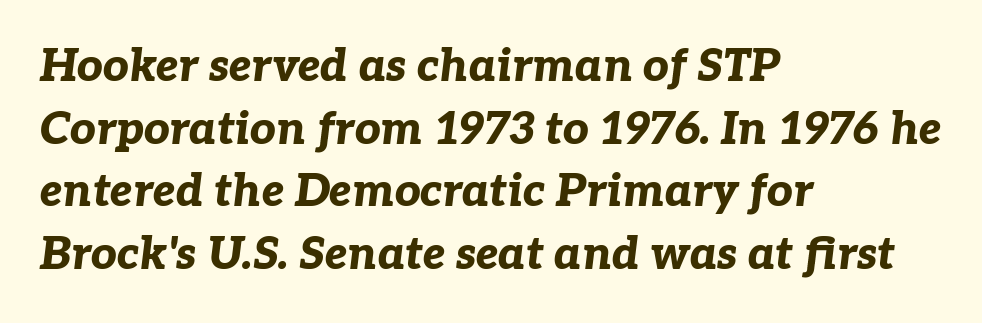
Character widths vary here, with narrow letters taking less room than wide ones. Rendered with sloped, italic letterforms. Line spacing here is normal. The strokes are fattened all the way to bold. Characters follow at the spacing the type designer built in.
